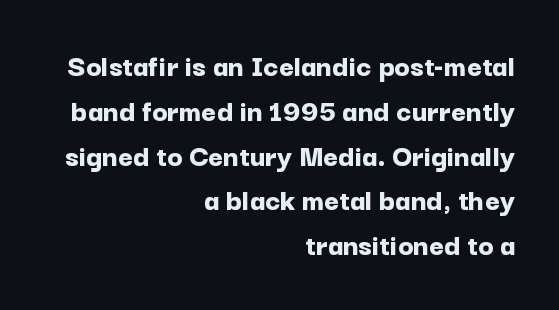
Q: Is the text bold? A: Yes.
Q: Is the text italic (slanted)? A: No, it is upright.
Q: Is the typeface a serif or a sans-serif typeface? A: Sans-serif.
Q: Is the text underlined? A: No.
Q: How is the paragraph aligned? A: Right-aligned.
Q: Is the spacing between letters normal or unusually wide? A: Normal.
Q: Is the spacing between lines tight, normal or loose? A: Normal.
Q: Width (condensed, normal, or wide)? A: Normal.
Q: Stroke contrast? A: Low.
Q: x-height? A: Medium.
Q: Monospaced? A: No.
